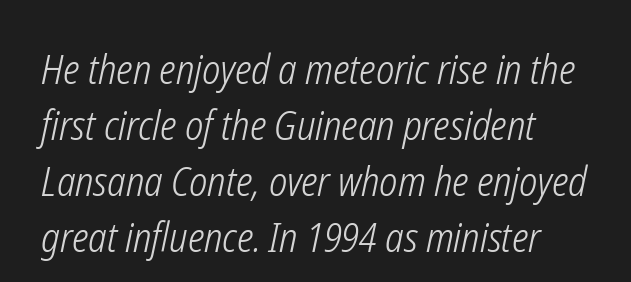
{"italic": "yes", "lean": "right", "slant_degrees": 12, "bold": "no", "weight": "light", "width": "condensed", "stroke_contrast": "low", "x_height": "medium", "monospaced": "no", "underline": "no", "line_spacing": "normal", "line_spacing_ratio": 1.4, "letter_spacing": "normal", "letter_spacing_em": 0.0, "glyph_px": 40}
